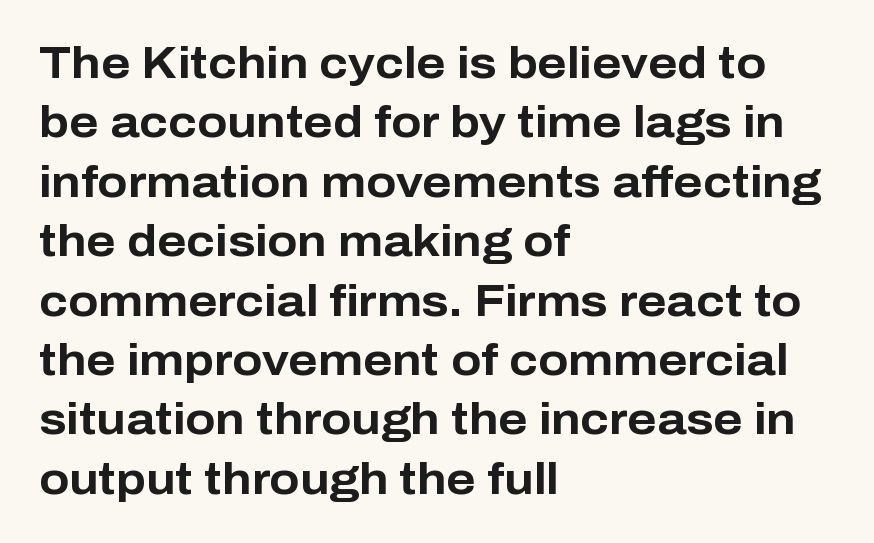
Successive baselines arrive at the customary interval. Italic: no, the glyphs are upright roman. Each letter keeps its own natural width here, so spacing adapts to shape. The space directly below the letters is spotless. Heavy-handed strokes throughout: this text is bold.
